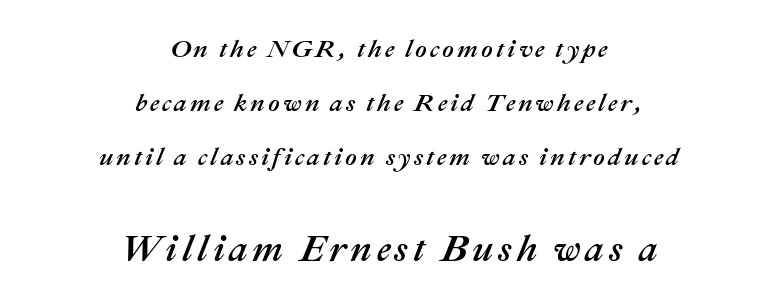
Q: Is the text italic (slanted)? A: Yes, it leans right by about 22 degrees.
Q: Is the text underlined? A: No.
Q: How is the paragraph aligned? A: Centered.
Q: Is the spacing between lines tight, normal or loose? A: Loose.
Q: Which block of text is set in a larger size, the first (top) or the second (bottom)? A: The second (bottom) one.
Q: Width (condensed, normal, or wide)? A: Normal.
Q: Stroke contrast? A: Medium.
Q: x-height? A: Medium.
Q: Monospaced? A: No.
